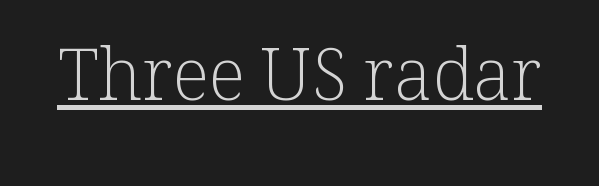
The image shows 72 px light serif type, upright; set normal letter spacing, underlined; low stroke contrast and a medium x-height.
